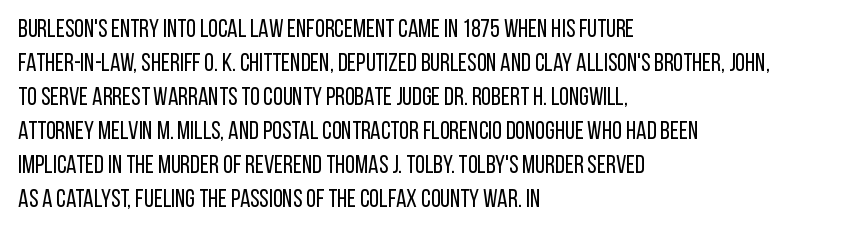
The image shows 25 px text type, upright; set left-aligned, normal line spacing (1.36x), normal letter spacing, not underlined.
